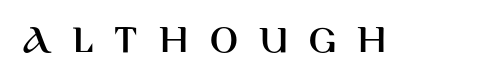
The image shows 42 px sans-serif type, upright; set unusually wide letter spacing (+0.49 em), not underlined; high stroke contrast and a large x-height.
